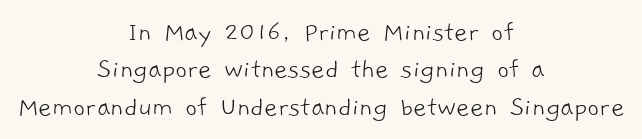
The compositor balanced each line on the midline. Summary of weight: not heavy and not bold. The strip under each line holds only bare page. The horizontal fit of the characters is conventional and even.
